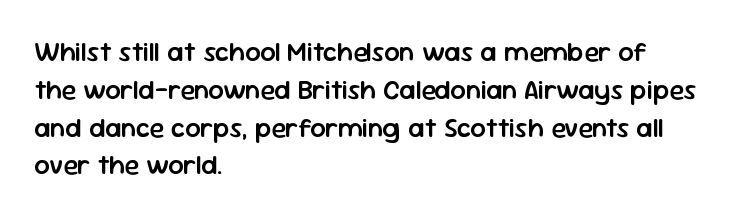
{"italic": "no", "bold": "semi", "underline": "no", "align": "left", "line_spacing": "normal", "line_spacing_ratio": 1.4, "letter_spacing": "normal", "letter_spacing_em": 0.0, "glyph_px": 27}
